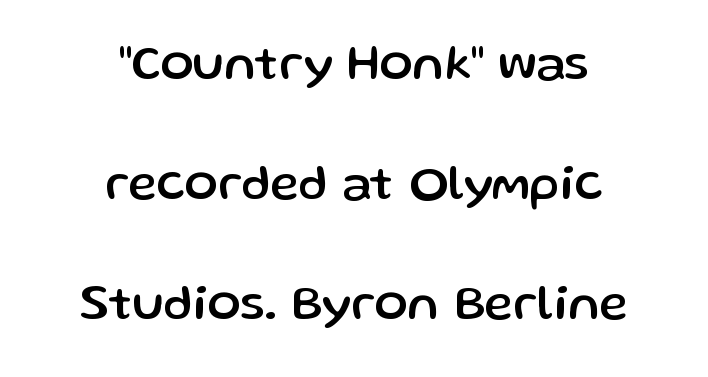
Q: Is the text italic (slanted)? A: No, it is upright.
Q: Is the typeface a serif or a sans-serif typeface? A: Sans-serif.
Q: Is the text underlined? A: No.
Q: How is the paragraph aligned? A: Centered.
Q: Is the spacing between letters normal or unusually wide? A: Normal.
Q: Is the spacing between lines tight, normal or loose? A: Loose.
Q: Width (condensed, normal, or wide)? A: Normal.
Q: Stroke contrast? A: Low.
Q: x-height? A: Medium.
Q: Monospaced? A: No.
